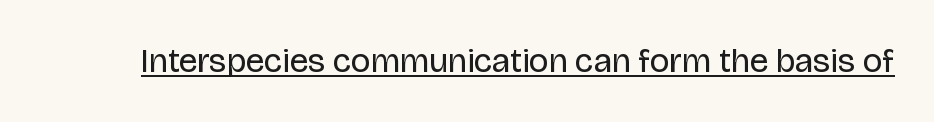
Q: Is the text bold? A: No.
Q: Is the text italic (slanted)? A: No, it is upright.
Q: Is the typeface a serif or a sans-serif typeface? A: Sans-serif.
Q: Is the text underlined? A: Yes.
Q: Is the spacing between letters normal or unusually wide? A: Normal.
Q: Width (condensed, normal, or wide)? A: Normal.
Q: Stroke contrast? A: Low.
Q: x-height? A: Large.
Q: Monospaced? A: No.
